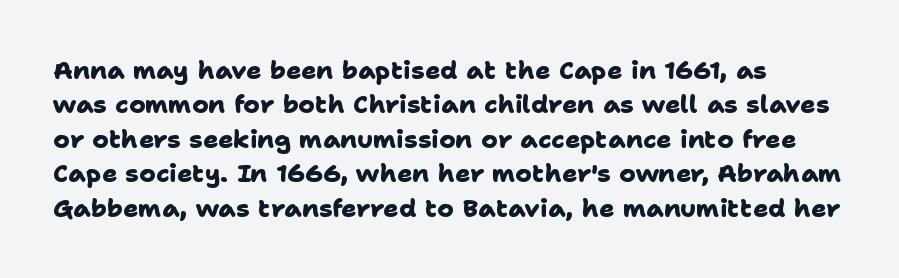
{"bold": "yes", "underline": "no", "line_spacing": "normal", "line_spacing_ratio": 1.38, "letter_spacing": "normal", "letter_spacing_em": 0.0, "glyph_px": 25}
